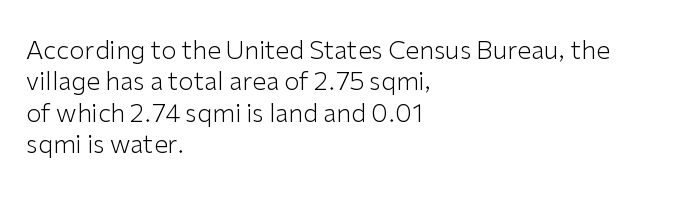
Q: Is the text bold? A: No.
Q: Is the text italic (slanted)? A: No, it is upright.
Q: Is the text underlined? A: No.
Q: How is the paragraph aligned? A: Left-aligned.
Q: Is the spacing between letters normal or unusually wide? A: Normal.
Q: Is the spacing between lines tight, normal or loose? A: Normal.
